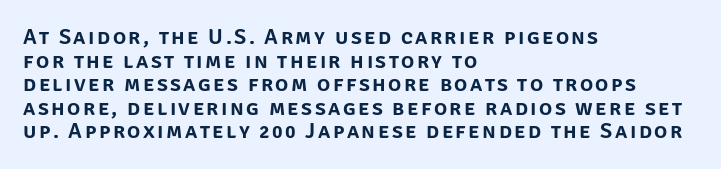
The image shows 22 px text type, upright; set left-aligned, tight line spacing (1.07x), not underlined.
